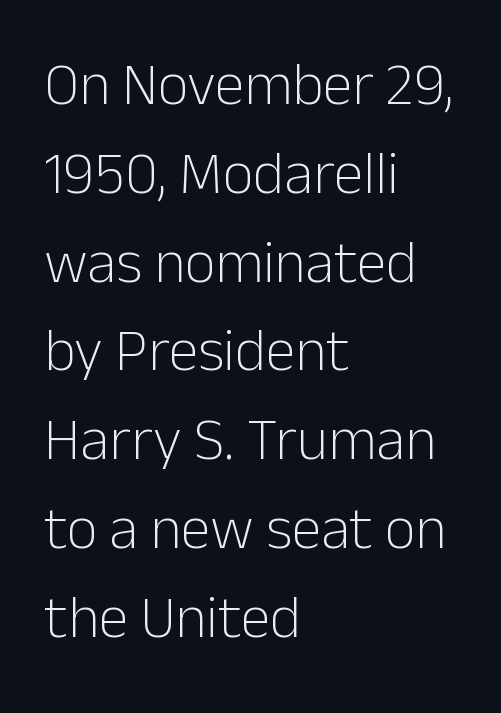
Q: Is the text bold? A: No.
Q: Is the text italic (slanted)? A: No, it is upright.
Q: Is the typeface a serif or a sans-serif typeface? A: Sans-serif.
Q: Is the text underlined? A: No.
Q: How is the paragraph aligned? A: Left-aligned.
Q: Is the spacing between letters normal or unusually wide? A: Normal.
Q: Is the spacing between lines tight, normal or loose? A: Normal.
Q: Width (condensed, normal, or wide)? A: Normal.
Q: Stroke contrast? A: Low.
Q: x-height? A: Medium.
Q: Monospaced? A: No.
